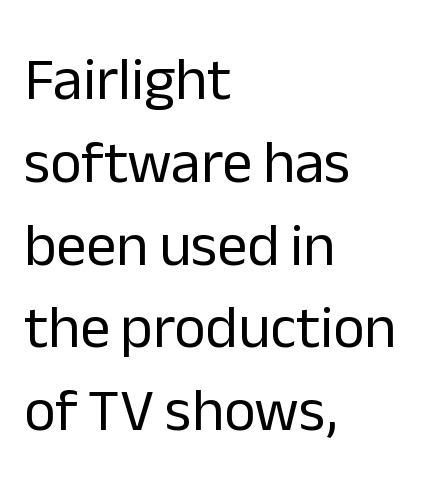
The image shows 60 px regular-weight sans-serif type, upright; set left-aligned, normal line spacing (1.38x), normal letter spacing, not underlined; low stroke contrast and a medium x-height.
